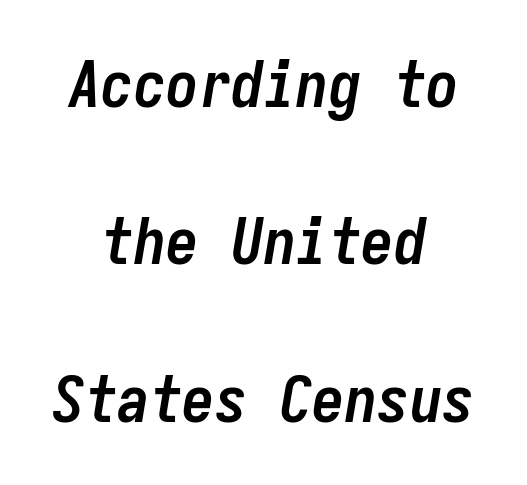
Q: Is the text bold? A: Yes.
Q: Is the text italic (slanted)? A: Yes, it leans right by about 9 degrees.
Q: Is the text underlined? A: No.
Q: How is the paragraph aligned? A: Centered.
Q: Is the spacing between letters normal or unusually wide? A: Normal.
Q: Is the spacing between lines tight, normal or loose? A: Loose.
Q: Width (condensed, normal, or wide)? A: Condensed.
Q: Stroke contrast? A: Low.
Q: x-height? A: Medium.
Q: Monospaced? A: Yes.
